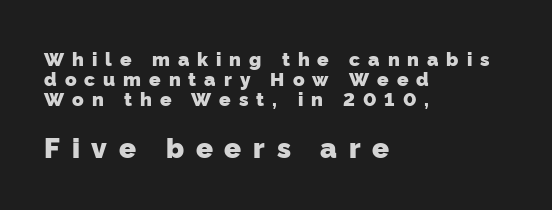
The image shows 28 px heavy sans-serif type; set left-aligned, tight line spacing (1.04x), unusually wide letter spacing (+0.42 em), not underlined; the second (bottom) block is 1.47x larger; low stroke contrast and a medium x-height.
